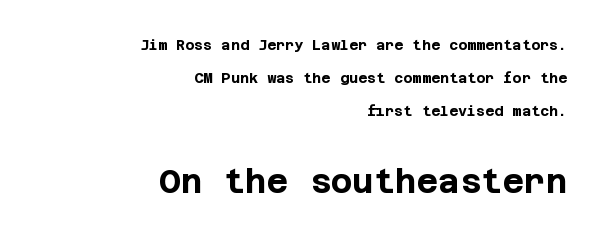
{"serif": "no", "italic": "no", "bold": "yes", "weight": "bold", "width": "normal", "stroke_contrast": "low", "x_height": "large", "underline": "no", "align": "right", "line_spacing": "loose", "line_spacing_ratio": 2.37, "letter_spacing": "normal", "letter_spacing_em": 0.0, "larger_block": "second", "size_ratio": 2.36, "glyph_px": 33}
